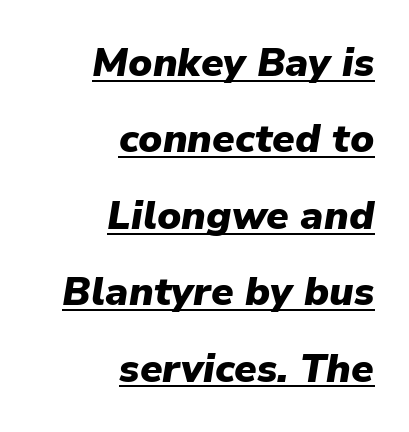
The image shows 40 px heavy type, italic (leaning right); set right-aligned, loose line spacing (1.91x), normal letter spacing, underlined; low stroke contrast and a medium x-height.
